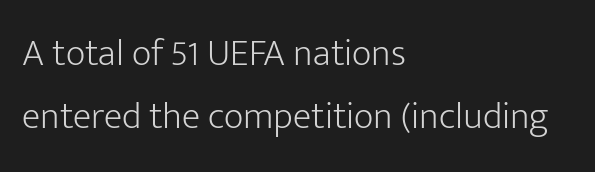
The image shows 38 px light sans-serif type, upright; set left-aligned, normal line spacing (1.67x), normal letter spacing, not underlined; low stroke contrast and a medium x-height.
